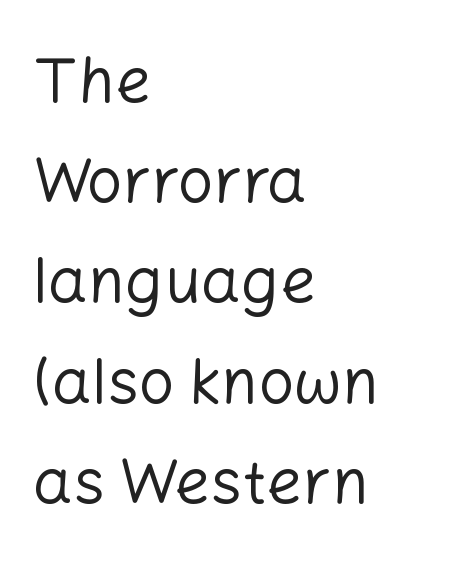
The image shows 63 px regular-weight sans-serif type, upright; set left-aligned, normal line spacing (1.59x), normal letter spacing, not underlined; low stroke contrast and a medium x-height.
